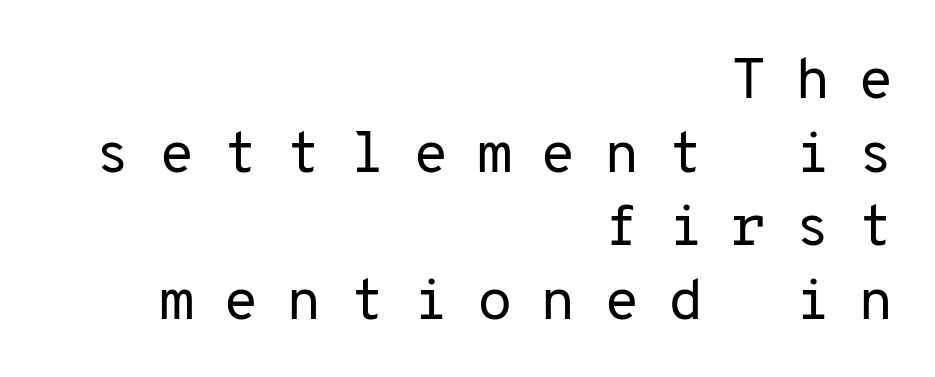
{"serif": "no", "italic": "no", "bold": "no", "weight": "regular", "width": "normal", "stroke_contrast": "low", "x_height": "medium", "monospaced": "yes", "underline": "no", "align": "right", "line_spacing": "normal", "line_spacing_ratio": 1.27, "letter_spacing": "wide", "letter_spacing_em": 0.48, "glyph_px": 58}
